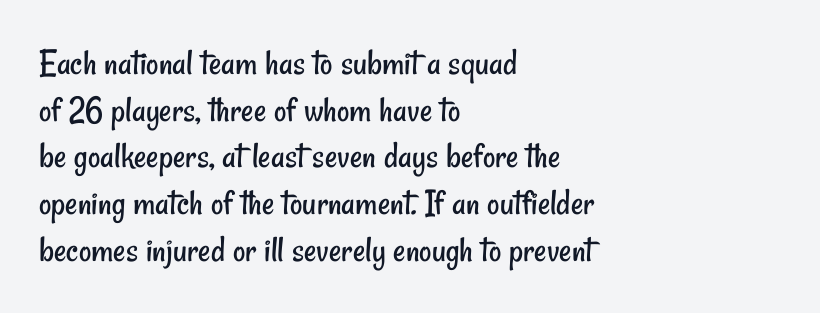
{"serif": "no", "bold": "no", "weight": "regular", "width": "condensed", "stroke_contrast": "low", "x_height": "small", "monospaced": "no", "underline": "no", "align": "left", "line_spacing_ratio": 1.23, "letter_spacing": "normal", "letter_spacing_em": 0.0, "glyph_px": 38}
